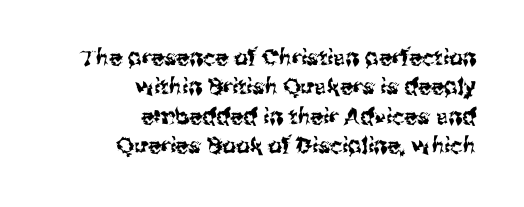
Q: Is the text italic (slanted)? A: No, it is upright.
Q: Is the text underlined? A: No.
Q: How is the paragraph aligned? A: Right-aligned.
Q: Is the spacing between letters normal or unusually wide? A: Normal.
Q: Is the spacing between lines tight, normal or loose? A: Normal.
